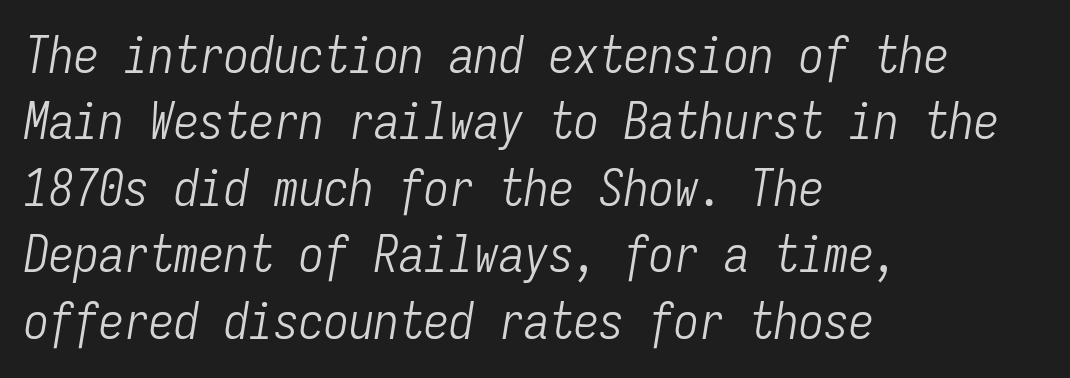
{"italic": "yes", "lean": "right", "slant_degrees": 9, "bold": "no", "weight": "light", "width": "condensed", "stroke_contrast": "low", "x_height": "medium", "monospaced": "yes", "underline": "no", "align": "left", "line_spacing": "normal", "line_spacing_ratio": 1.33, "letter_spacing": "normal", "letter_spacing_em": 0.0, "glyph_px": 50}
